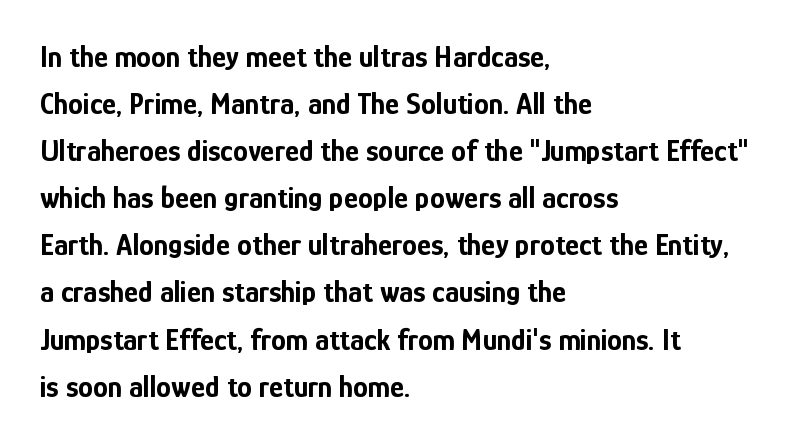
Proportional: the letters do not fall into vertical columns. Is there any slant? The stems are plumb. Examine the stroke ends and you'll find no serifs. Interline gaps are of average width in this sample. Leftover space on each line is placed entirely after the last word.
